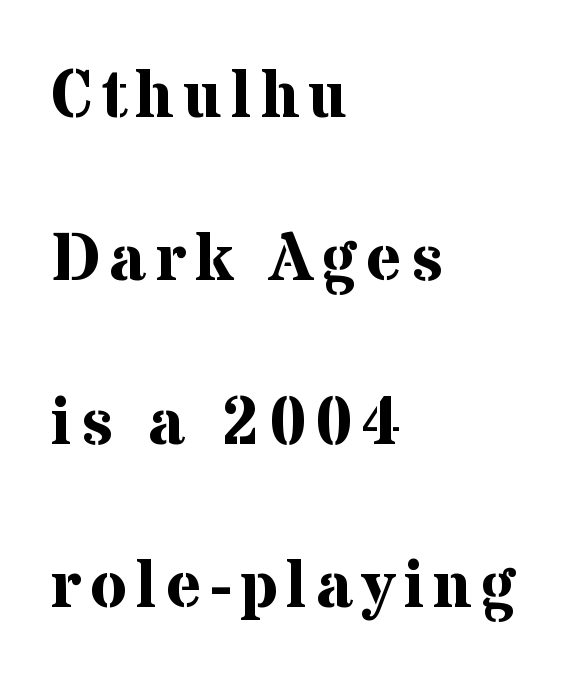
The image shows 67 px bold serif type, upright; set left-aligned, loose line spacing (2.44x), not underlined; medium stroke contrast and a medium x-height.
